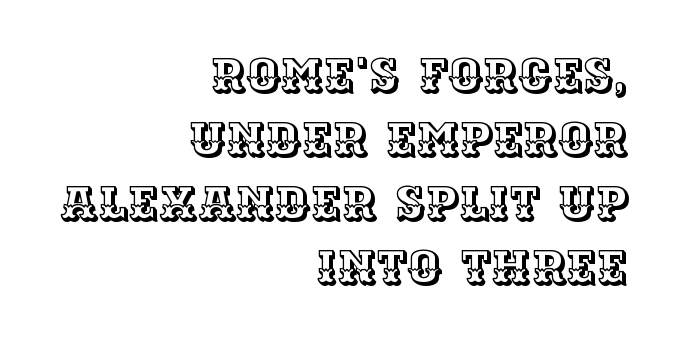
The image shows 47 px text type, upright; set right-aligned, normal line spacing (1.36x), normal letter spacing, not underlined; a large x-height.
